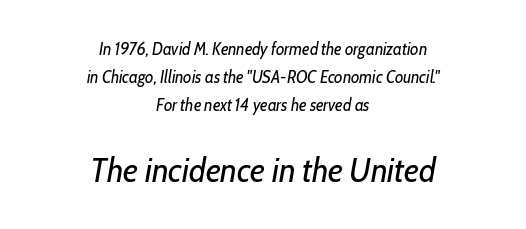
Q: Is the text bold? A: No.
Q: Is the text italic (slanted)? A: Yes, it leans right by about 10 degrees.
Q: Is the text underlined? A: No.
Q: How is the paragraph aligned? A: Centered.
Q: Is the spacing between letters normal or unusually wide? A: Normal.
Q: Is the spacing between lines tight, normal or loose? A: Normal.
Q: Which block of text is set in a larger size, the first (top) or the second (bottom)? A: The second (bottom) one.
Q: Width (condensed, normal, or wide)? A: Condensed.
Q: Stroke contrast? A: Low.
Q: x-height? A: Medium.
Q: Monospaced? A: No.
